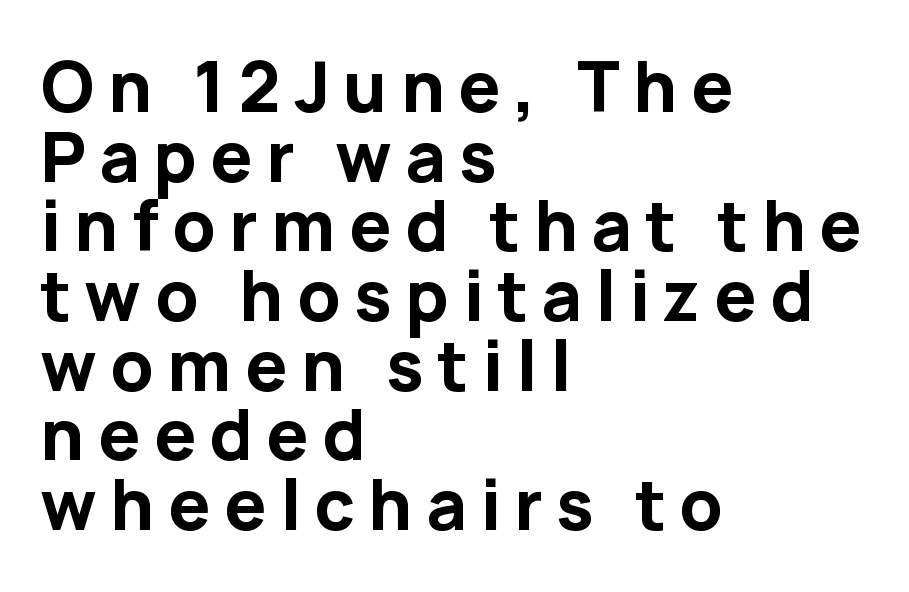
Q: Is the text bold? A: Yes.
Q: Is the text italic (slanted)? A: No, it is upright.
Q: Is the typeface a serif or a sans-serif typeface? A: Sans-serif.
Q: Is the text underlined? A: No.
Q: How is the paragraph aligned? A: Left-aligned.
Q: Is the spacing between letters normal or unusually wide? A: Unusually wide.
Q: Is the spacing between lines tight, normal or loose? A: Tight.
Q: Width (condensed, normal, or wide)? A: Normal.
Q: Stroke contrast? A: Low.
Q: x-height? A: Medium.
Q: Monospaced? A: No.
